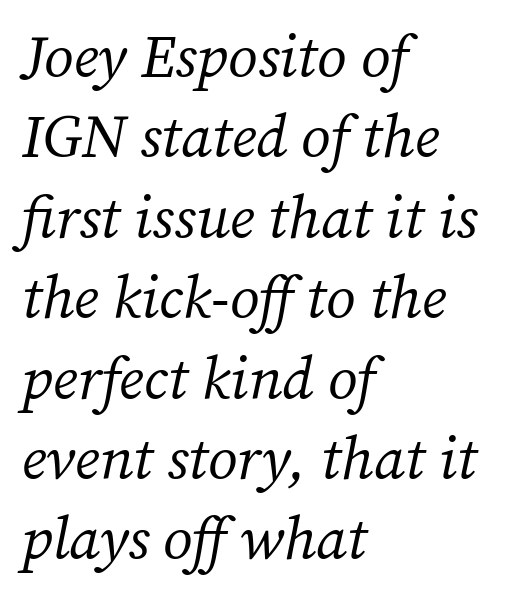
The image shows 60 px regular-weight serif type, italic (leaning right); set left-aligned, normal line spacing (1.34x), normal letter spacing, not underlined; medium stroke contrast and a medium x-height.
